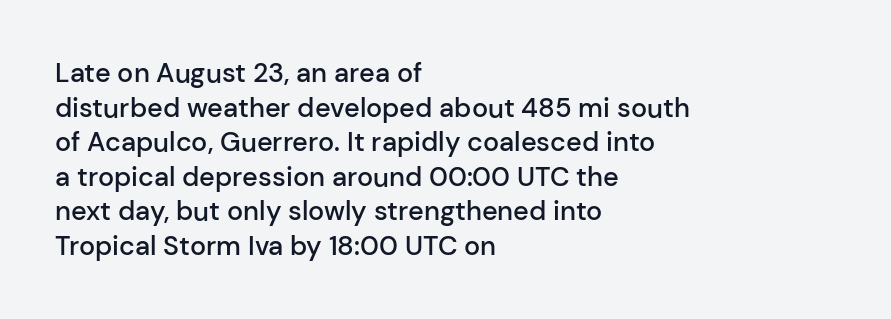
The image shows 27 px text type, upright; set left-aligned, normal line spacing (1.28x), normal letter spacing, not underlined.
